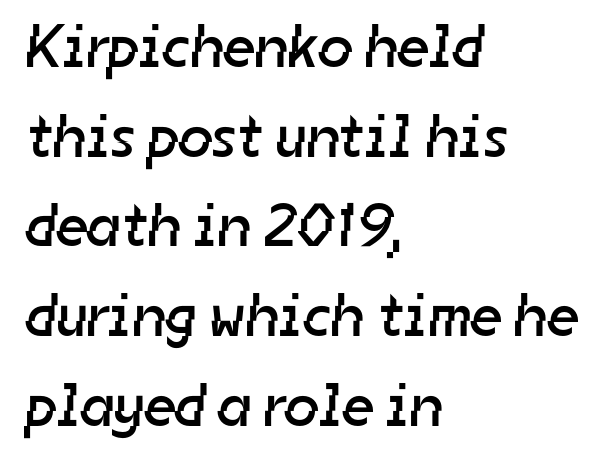
Notice how the passage keeps a crisp vertical edge on the left only. Letters rest on an invisible, unmarked baseline. Compared with a typical body face, this is equally light or lighter still. Compared with typical body copy, the letter spacing here is the same. You could not count columns in this text — the font is proportionally spaced. The lines sit at an ordinary, default distance from one another.
